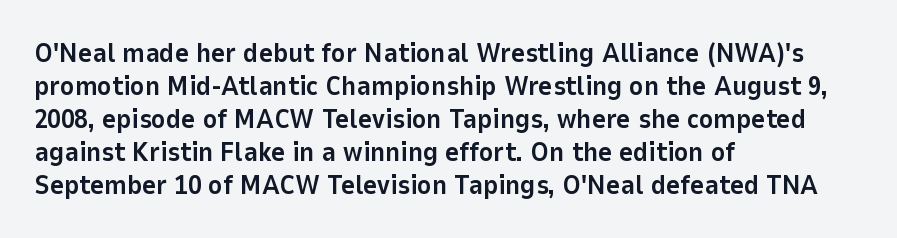
The image shows 27 px bold type, upright; set left-aligned, line spacing 1.22x, normal letter spacing, not underlined.
